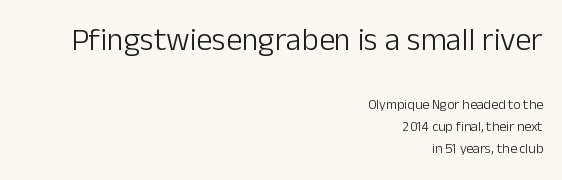
Look at the glyph heights: the upper group is clearly the bigger setting. The letters advance in unequal steps, a hallmark of proportional type. The rag falls on the left side of this text block. The designer went with a sans here, leaving each stem footless.
